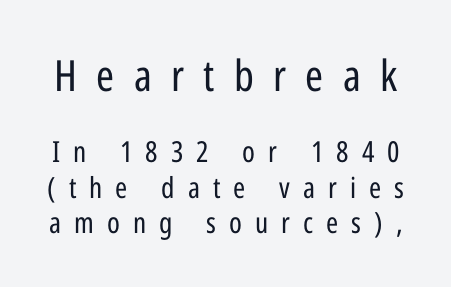
The foot of each line stays bare and open. You could not count columns in this text — the font is proportionally spaced. Regarding serifs, this sample does without them. Note: larger setting up top, smaller setting below.
